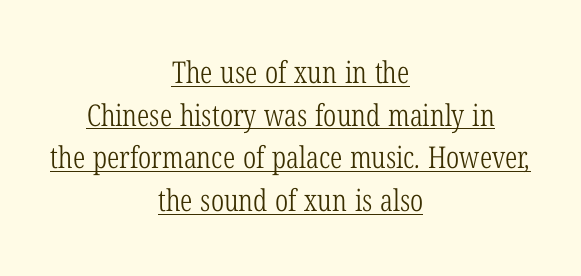
The image shows 30 px light, condensed serif type; set centered, normal line spacing (1.42x), normal letter spacing, underlined; low stroke contrast and a medium x-height.
